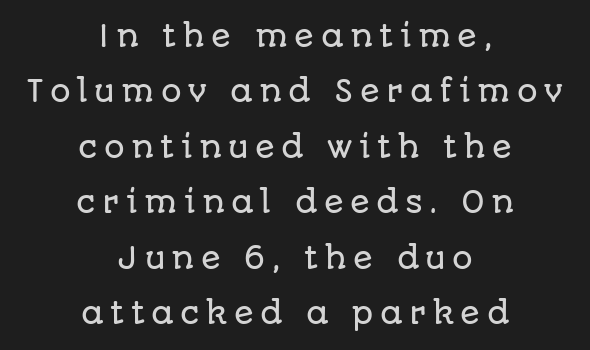
The image shows 29 px sans-serif type, upright; set centered, loose line spacing (1.91x), unusually wide letter spacing (+0.22 em), not underlined; low stroke contrast and a large x-height.
